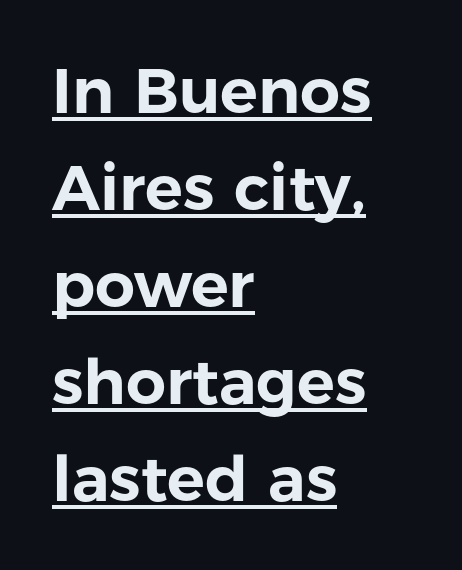
The image shows 63 px sans-serif type, upright; set left-aligned, normal line spacing (1.54x), normal letter spacing, underlined; low stroke contrast and a medium x-height.
